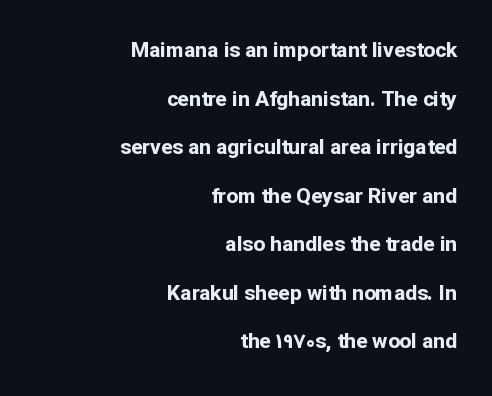
Q: Is the text bold? A: Yes.
Q: Is the text italic (slanted)? A: No, it is upright.
Q: Is the text underlined? A: No.
Q: How is the paragraph aligned? A: Right-aligned.
Q: Is the spacing between letters normal or unusually wide? A: Normal.
Q: Is the spacing between lines tight, normal or loose? A: Loose.
